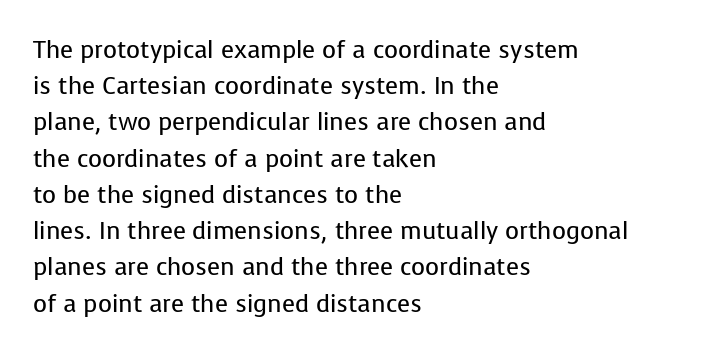
The image shows 24 px text type, upright; set left-aligned, normal line spacing (1.51x), normal letter spacing, not underlined.
